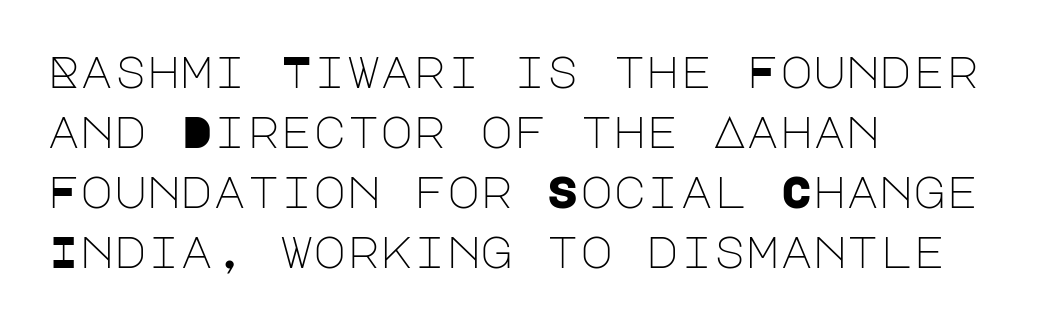
{"serif": "no", "italic": "no", "bold": "no", "weight": "light", "width": "normal", "stroke_contrast": "low", "x_height": "large", "underline": "no", "align": "left", "line_spacing": "normal", "line_spacing_ratio": 1.33, "letter_spacing": "normal", "letter_spacing_em": 0.0, "glyph_px": 45}
